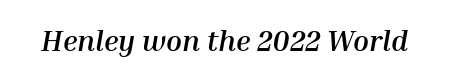
Compared with typical body copy, the letter spacing here is the same. Look at the stroke-to-counter ratio: heavy, a bold. Slanted lettering throughout. These lines are rendered in a variable-pitch font. Check the space under the baseline: it is left empty.
